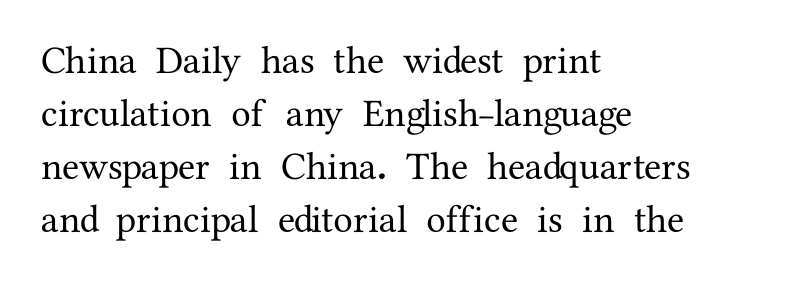
{"serif": "yes", "italic": "no", "width": "normal", "stroke_contrast": "medium", "x_height": "medium", "monospaced": "no", "underline": "no", "align": "left", "line_spacing": "normal", "line_spacing_ratio": 1.36, "letter_spacing": "normal", "letter_spacing_em": 0.0, "glyph_px": 39}
